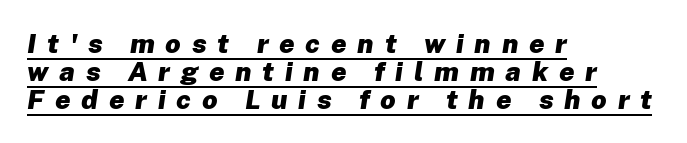
The image shows 27 px bold type, italic (leaning right); set left-aligned, tight line spacing (1.03x), unusually wide letter spacing (+0.4 em), underlined.
